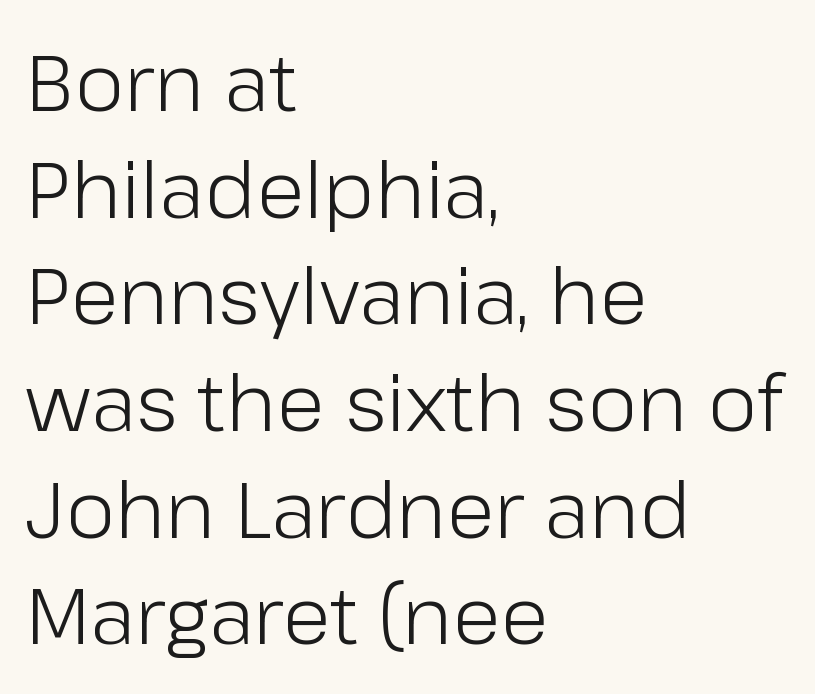
These lines are set flush left with a ragged right edge. The letters look calm and open, with moderate or lighter stems. The glyphs in this specimen are sans serif. Descenders hang freely into open space. The line-height multiplier appears to be the usual default. You can tell it's not italic because the verticals are truly vertical.
